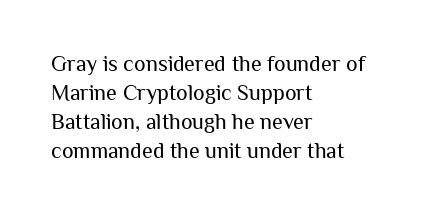
The image shows 22 px text type, upright; set left-aligned, normal line spacing (1.32x), normal letter spacing, not underlined.
